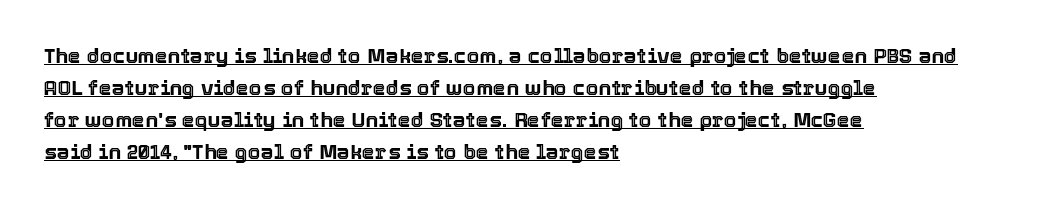
The image shows 21 px text type, upright; set left-aligned, normal line spacing (1.52x), normal letter spacing, underlined.
